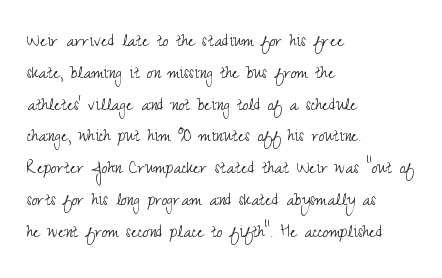
Q: Is the text bold? A: No.
Q: Is the text italic (slanted)? A: No, it is upright.
Q: Is the text underlined? A: No.
Q: How is the paragraph aligned? A: Left-aligned.
Q: Is the spacing between letters normal or unusually wide? A: Normal.
Q: Is the spacing between lines tight, normal or loose? A: Normal.
